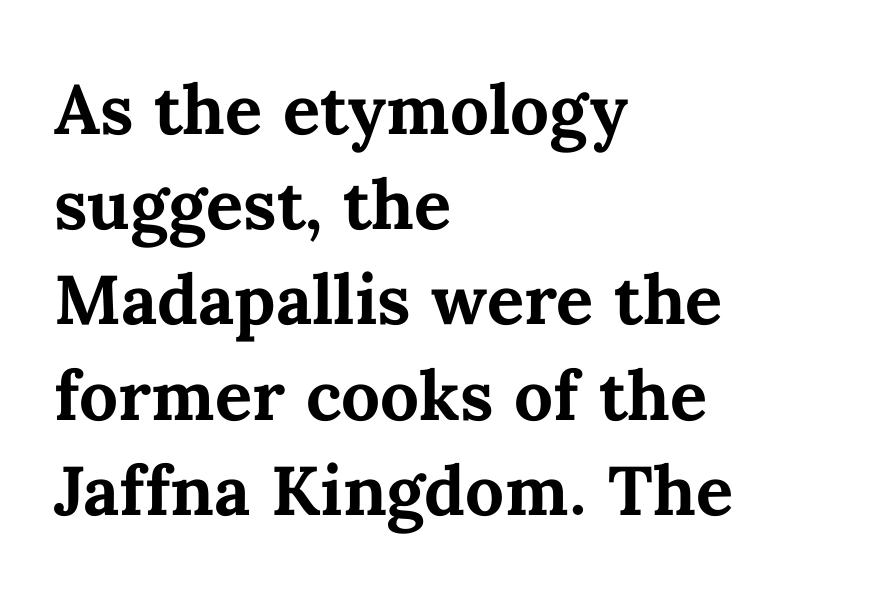
This sample uses plain, unmodified letter spacing. The face used here is proportionally spaced, like ordinary book or web type. The rag falls on the right side of this text block. Italic? Not at all — the glyphs are vertical.
